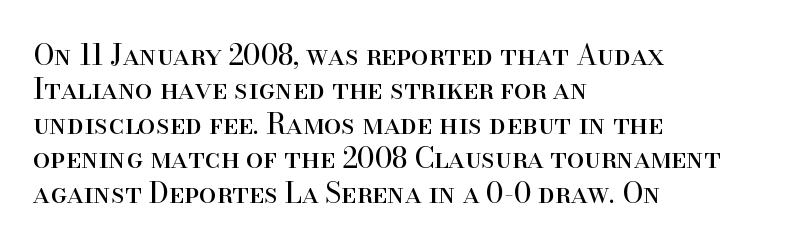
The image shows 28 px regular-weight serif type, upright; set left-aligned, line spacing 1.23x, normal letter spacing, not underlined; high stroke contrast and a small x-height.
